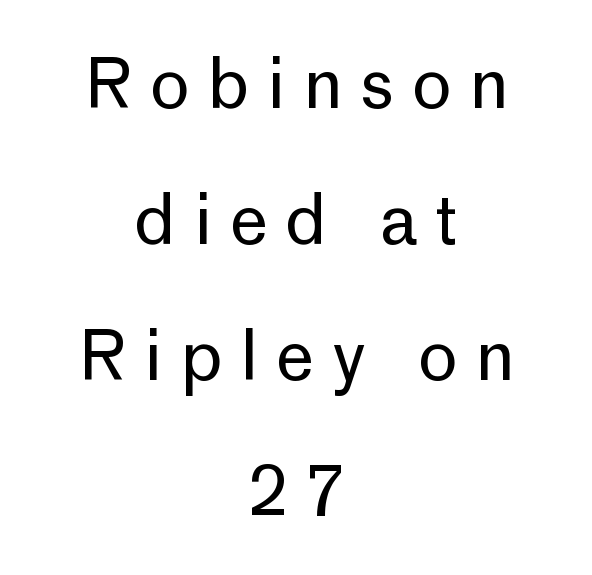
Q: Is the text bold? A: No.
Q: Is the text italic (slanted)? A: No, it is upright.
Q: Is the typeface a serif or a sans-serif typeface? A: Sans-serif.
Q: Is the text underlined? A: No.
Q: How is the paragraph aligned? A: Centered.
Q: Is the spacing between letters normal or unusually wide? A: Unusually wide.
Q: Is the spacing between lines tight, normal or loose? A: Loose.
Q: Width (condensed, normal, or wide)? A: Normal.
Q: Stroke contrast? A: Low.
Q: x-height? A: Medium.
Q: Monospaced? A: No.
